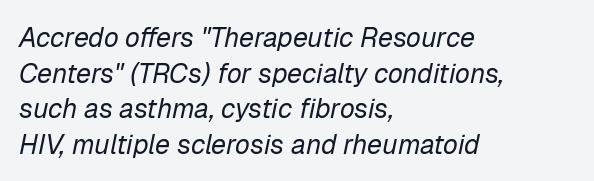
Q: Is the text bold? A: No.
Q: Is the text italic (slanted)? A: Yes, it leans right by about 12 degrees.
Q: Is the text underlined? A: No.
Q: How is the paragraph aligned? A: Left-aligned.
Q: Is the spacing between letters normal or unusually wide? A: Normal.
Q: Is the spacing between lines tight, normal or loose? A: Normal.
